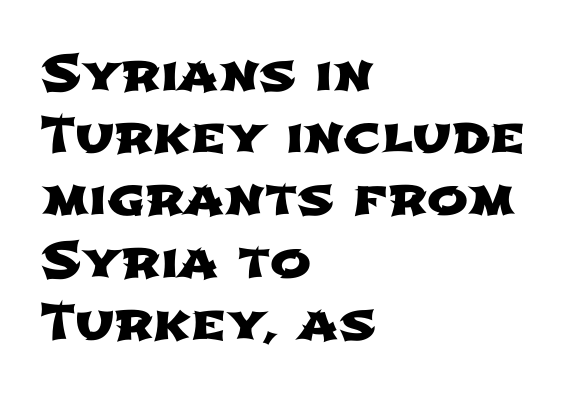
A student would call this left alignment; a typographer would say flush left, rag right. The letterforms sit shoulder to shoulder at normal distance. Check where the strokes stop: nothing finishes them off — pure sans. Type without underlining. Regarding leading, the lines here are spaced in the standard way.
